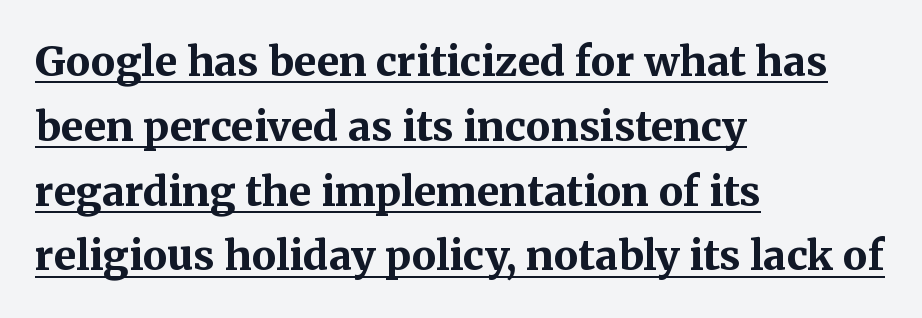
Here the designer chose a conventional face with non-uniform glyph widths. The line-height multiplier appears to be the usual default. Is there any slant? The stems are plumb. Serif or sans? Serif — the stroke terminals have little feet.
